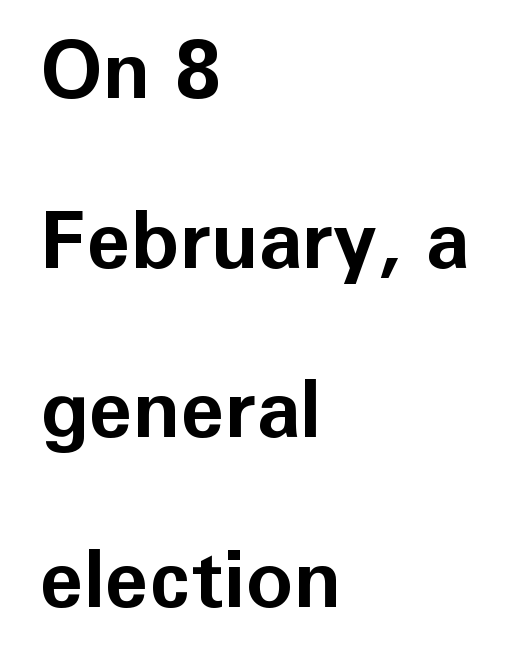
Anything drawn beneath the words? Only blank space. The text block is weighted toward the left margin, trailing off unevenly rightward. To sum up the face: it is a sans, with no serifs. Honestly, the letter spacing is just normal — you wouldn't notice it. Bold? Absolutely — the strokes are thick and heavy.
